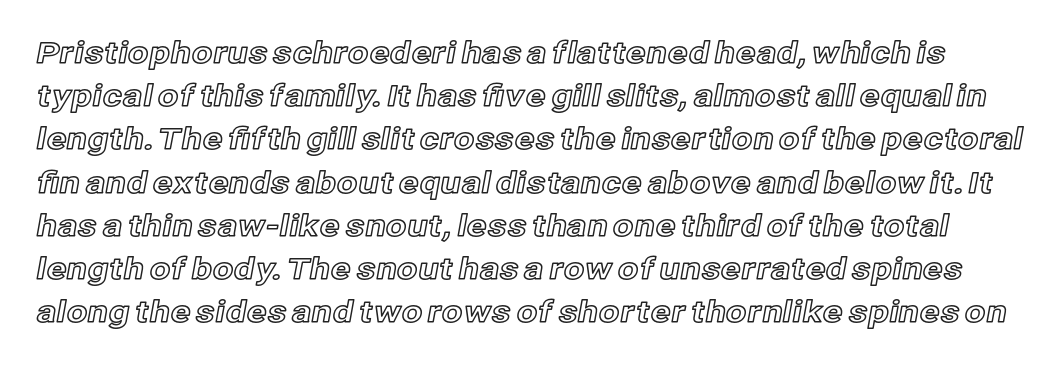
The rendering keeps characters at their native spacing. The foot of each line stays bare and open. Varying glyph widths throughout — classic text-font behaviour. Regular leading.
